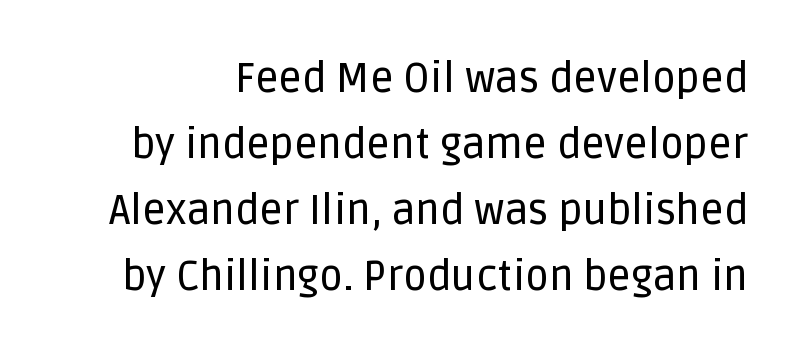
Q: Is the text italic (slanted)? A: No, it is upright.
Q: Is the typeface a serif or a sans-serif typeface? A: Sans-serif.
Q: Is the text underlined? A: No.
Q: Is the spacing between letters normal or unusually wide? A: Normal.
Q: Is the spacing between lines tight, normal or loose? A: Normal.
Q: Width (condensed, normal, or wide)? A: Normal.
Q: Stroke contrast? A: Low.
Q: x-height? A: Large.
Q: Monospaced? A: No.
